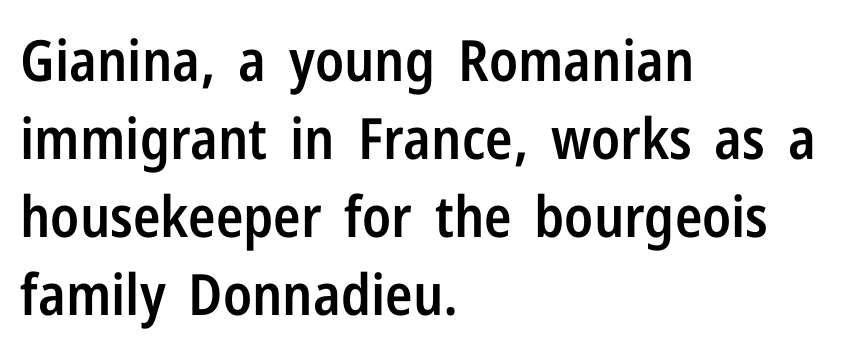
No word sits above an underline. Every stem runs plumb, perpendicular to the baseline. Students, note that the glyphs here touch the page at normal intervals. Honestly, the row spacing looks completely unremarkable.
